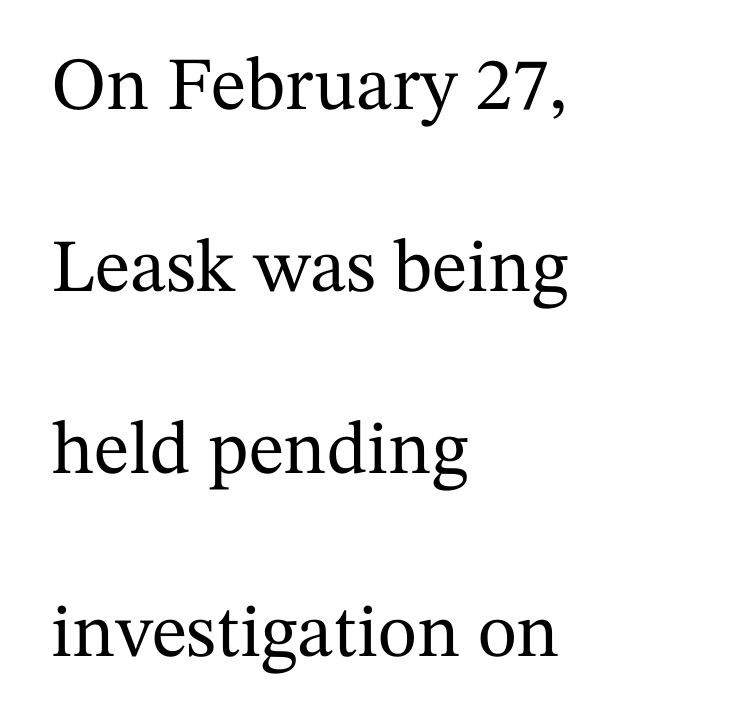
{"serif": "yes", "italic": "no", "width": "normal", "stroke_contrast": "medium", "x_height": "medium", "monospaced": "no", "underline": "no", "align": "left", "line_spacing": "loose", "line_spacing_ratio": 2.43, "letter_spacing": "normal", "letter_spacing_em": 0.0, "glyph_px": 75}
